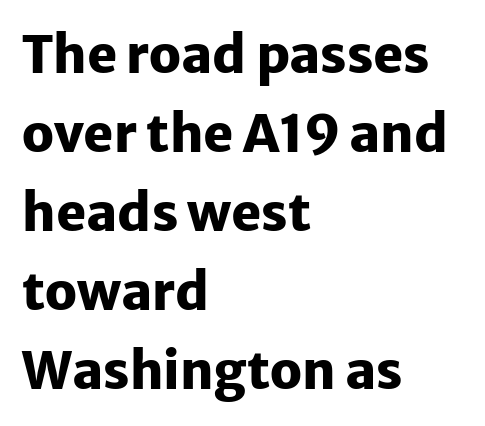
{"serif": "no", "italic": "no", "bold": "yes", "weight": "heavy", "width": "normal", "stroke_contrast": "low", "x_height": "medium", "monospaced": "no", "underline": "no", "align": "left", "line_spacing": "normal", "line_spacing_ratio": 1.55, "letter_spacing": "normal", "letter_spacing_em": 0.0, "glyph_px": 51}
